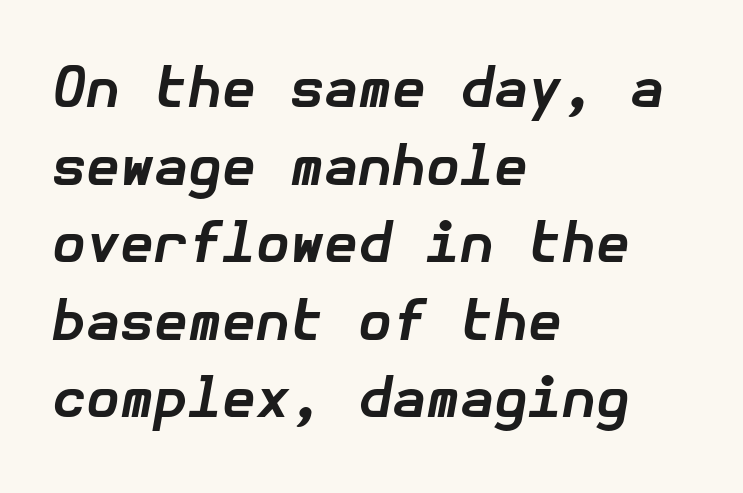
The image shows 55 px bold type, italic (leaning right); set left-aligned, normal line spacing (1.41x), normal letter spacing, not underlined; low stroke contrast and a medium x-height.
